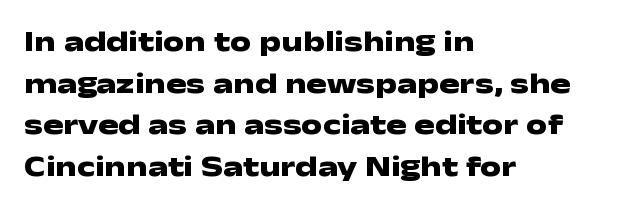
The face used here is proportionally spaced, like ordinary book or web type. Just letters on the line, the space beneath them empty. Serif or sans? Sans — the stroke terminals are bare. A typesetter would call this leading conventional body-copy spacing.
